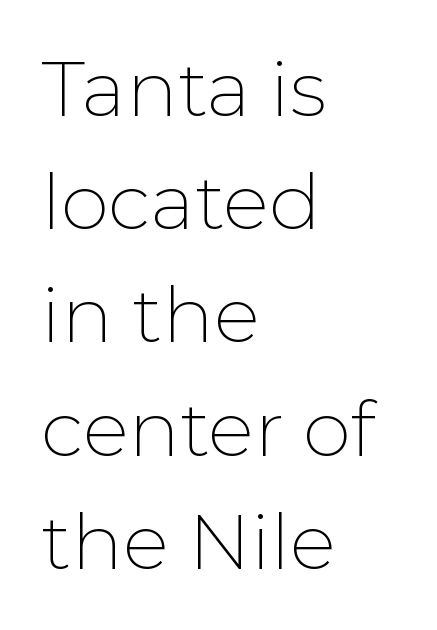
To sum up the face: it is a sans, with no serifs. Does the lettering tilt? It doesn't — this is upright. Glance below the letters and you will spot only blank space. The passage shown is typed in a proportional face where columns would drift. Words appear dense and cohesive because spacing is normal. These lines stack with their left ends in a neat column.
